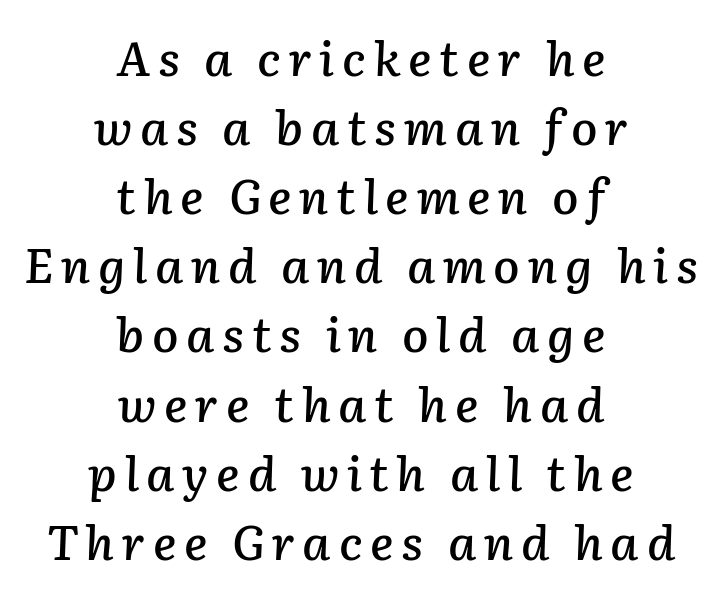
The image shows 48 px text type, italic (leaning right); set centered, normal line spacing (1.44x), not underlined; low stroke contrast and a medium x-height.
